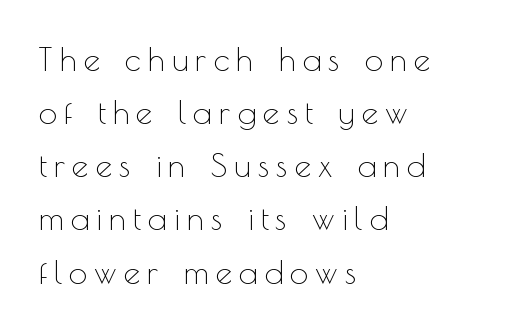
{"serif": "no", "italic": "no", "bold": "no", "weight": "thin", "width": "normal", "x_height": "small", "monospaced": "no", "underline": "no", "align": "left", "line_spacing": "normal", "line_spacing_ratio": 1.61, "letter_spacing": "wide", "letter_spacing_em": 0.21, "glyph_px": 33}
